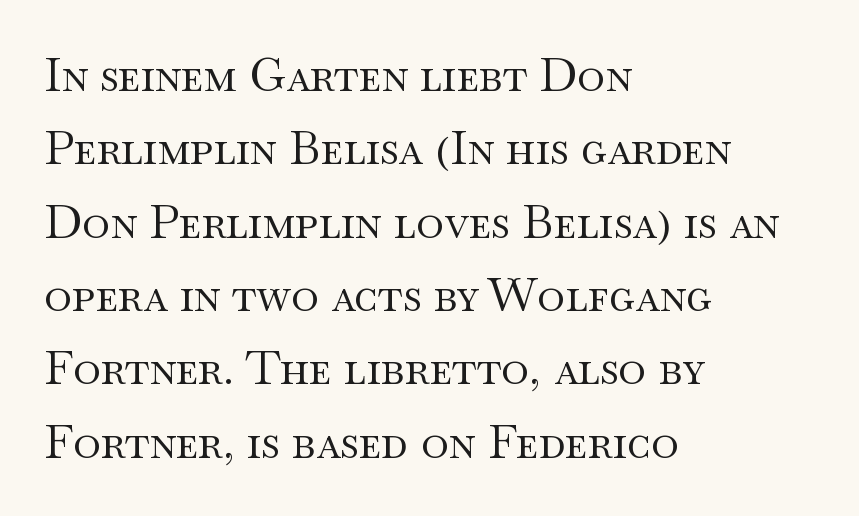
The image shows 47 px regular-weight, wide serif type, upright; set left-aligned, normal line spacing (1.56x), normal letter spacing, not underlined; medium stroke contrast and a small x-height.
